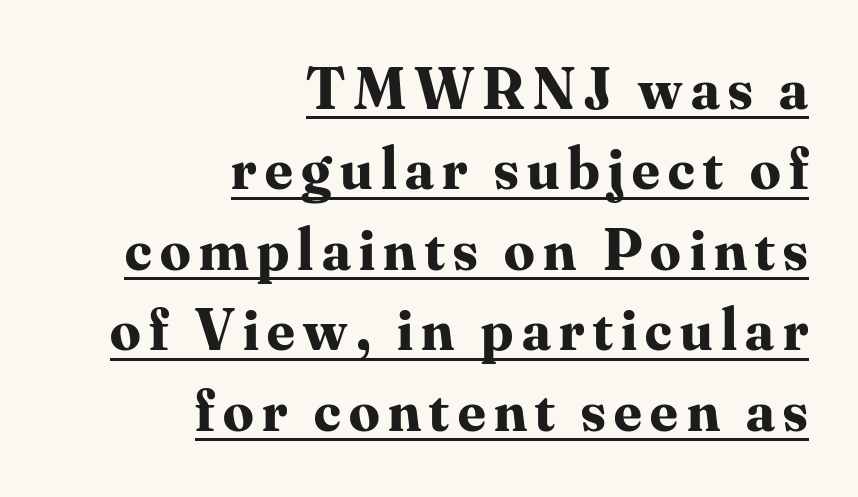
{"serif": "yes", "italic": "no", "bold": "yes", "weight": "bold", "width": "normal", "stroke_contrast": "medium", "x_height": "small", "monospaced": "no", "underline": "yes", "align": "right", "line_spacing": "normal", "line_spacing_ratio": 1.34, "glyph_px": 60}
